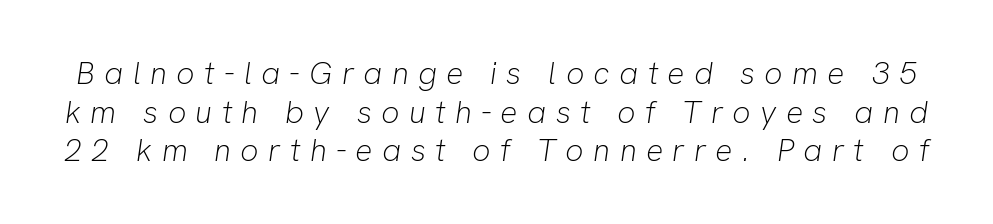
{"italic": "yes", "lean": "right", "slant_degrees": 8, "bold": "no", "weight": "light", "width": "normal", "stroke_contrast": "low", "x_height": "medium", "monospaced": "no", "underline": "no", "line_spacing_ratio": 1.21, "letter_spacing": "wide", "letter_spacing_em": 0.29, "glyph_px": 32}
